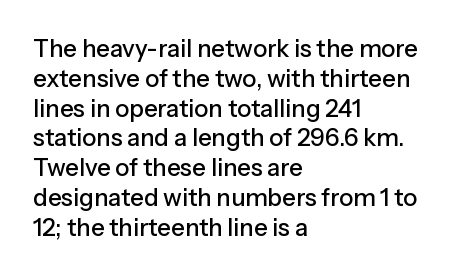
Q: Is the text italic (slanted)? A: No, it is upright.
Q: Is the text underlined? A: No.
Q: How is the paragraph aligned? A: Left-aligned.
Q: Is the spacing between letters normal or unusually wide? A: Normal.
